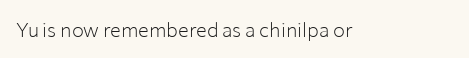
The image shows 20 px text type, upright; set normal letter spacing, not underlined.
